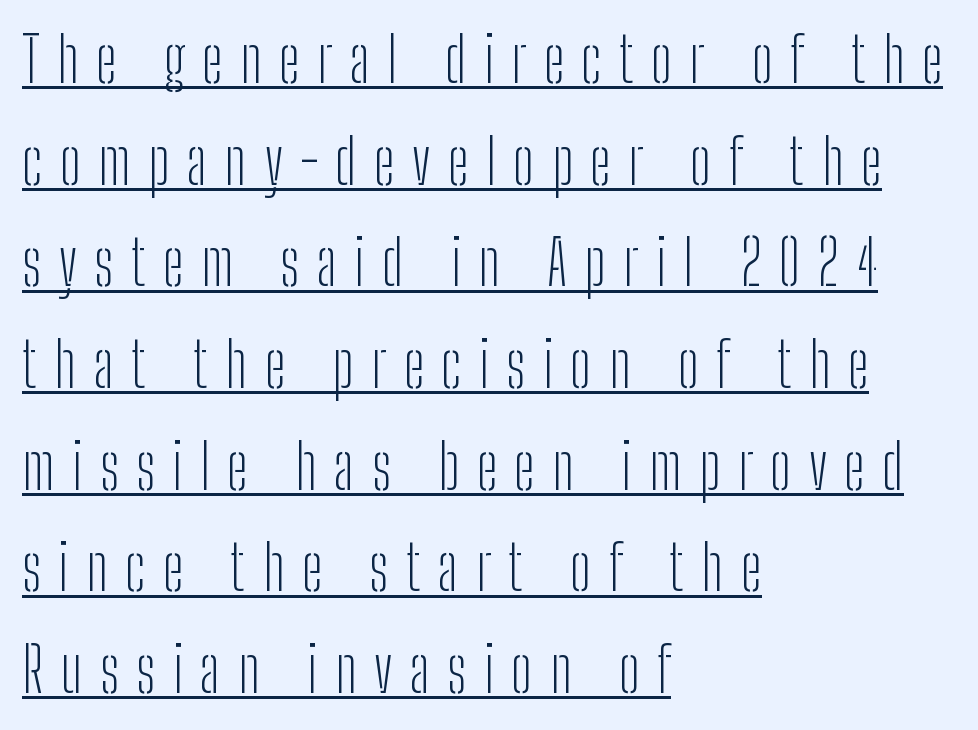
Visually the block forms a straight wall on the left and a jagged coastline on the right. Weight: in the light-to-regular range. Stroke terminals: plain, sans-serif. The letters stand straight up with perfectly vertical stems. A typesetter would call this heavily tracked-out type. The space between consecutive lines is moderate.
